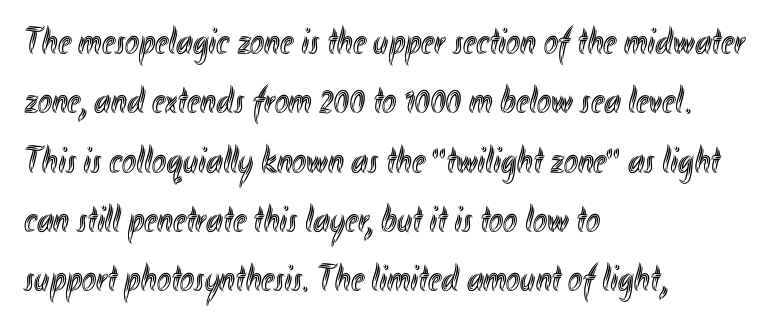
{"width": "condensed", "x_height": "small", "monospaced": "no", "underline": "no", "align": "left", "line_spacing": "normal", "line_spacing_ratio": 1.56, "letter_spacing": "normal", "letter_spacing_em": 0.0, "glyph_px": 38}
